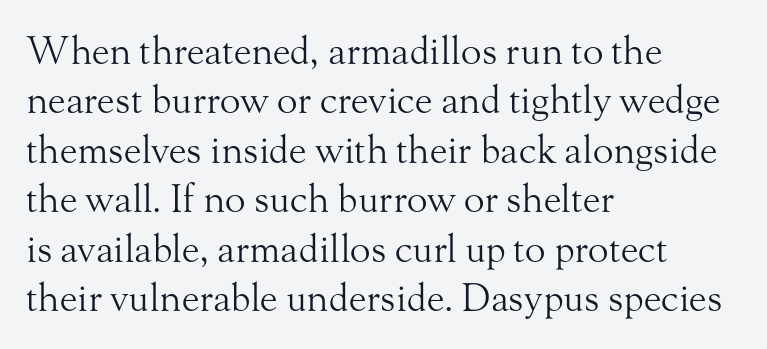
Q: Is the text bold? A: No.
Q: Is the text italic (slanted)? A: No, it is upright.
Q: Is the typeface a serif or a sans-serif typeface? A: Serif.
Q: Is the text underlined? A: No.
Q: How is the paragraph aligned? A: Left-aligned.
Q: Is the spacing between letters normal or unusually wide? A: Normal.
Q: Is the spacing between lines tight, normal or loose? A: Normal.
Q: Width (condensed, normal, or wide)? A: Normal.
Q: Stroke contrast? A: Medium.
Q: x-height? A: Small.
Q: Monospaced? A: No.
